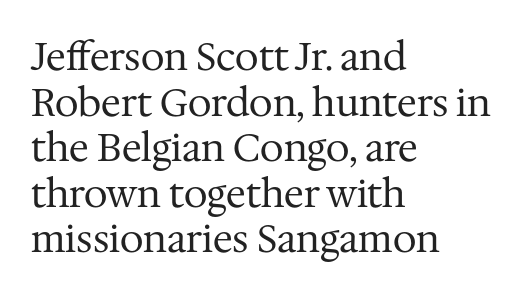
Q: Is the text bold? A: No.
Q: Is the text italic (slanted)? A: No, it is upright.
Q: Is the typeface a serif or a sans-serif typeface? A: Serif.
Q: Is the text underlined? A: No.
Q: How is the paragraph aligned? A: Left-aligned.
Q: Is the spacing between letters normal or unusually wide? A: Normal.
Q: Width (condensed, normal, or wide)? A: Normal.
Q: Stroke contrast? A: Medium.
Q: x-height? A: Medium.
Q: Monospaced? A: No.
